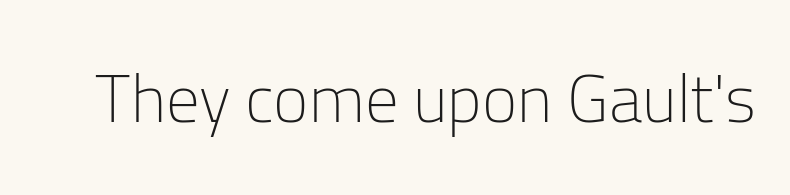
The image shows 67 px light sans-serif type, upright; set normal letter spacing, not underlined; low stroke contrast and a medium x-height.
